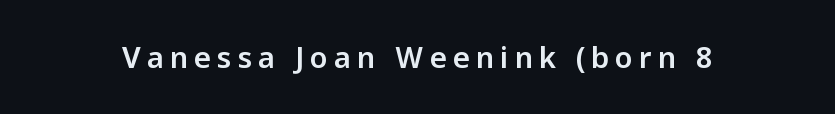
{"serif": "no", "italic": "no", "width": "normal", "stroke_contrast": "low", "x_height": "medium", "monospaced": "no", "underline": "no", "letter_spacing": "wide", "letter_spacing_em": 0.21, "glyph_px": 29}
